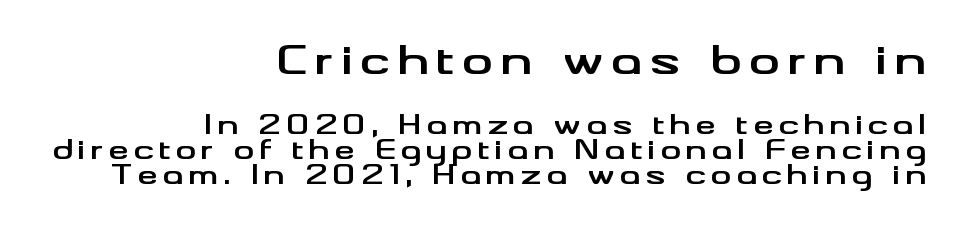
{"serif": "no", "italic": "no", "bold": "yes", "weight": "bold", "width": "wide", "stroke_contrast": "medium", "x_height": "small", "monospaced": "no", "underline": "no", "align": "right", "line_spacing": "tight", "line_spacing_ratio": 0.97, "larger_block": "first", "size_ratio": 1.5, "glyph_px": 39}
